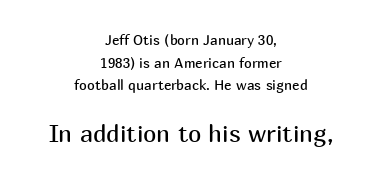
The image shows 24 px text type, upright; set centered, normal line spacing (1.61x), normal letter spacing, not underlined; the second (bottom) block is 1.71x larger.
